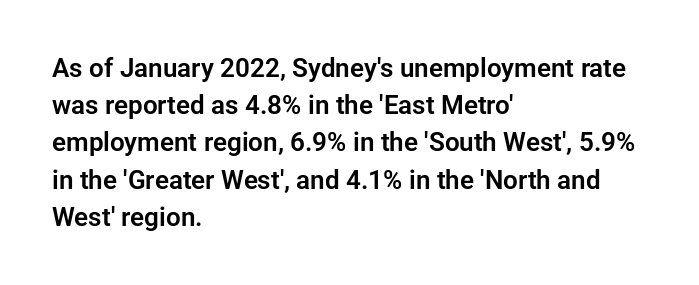
{"italic": "no", "underline": "no", "align": "left", "line_spacing": "normal", "line_spacing_ratio": 1.43, "letter_spacing": "normal", "letter_spacing_em": 0.0, "glyph_px": 26}
